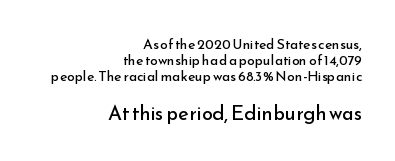
{"italic": "no", "bold": "no", "underline": "no", "align": "right", "line_spacing_ratio": 1.16, "letter_spacing": "normal", "letter_spacing_em": 0.0, "larger_block": "second", "size_ratio": 1.43, "glyph_px": 20}
